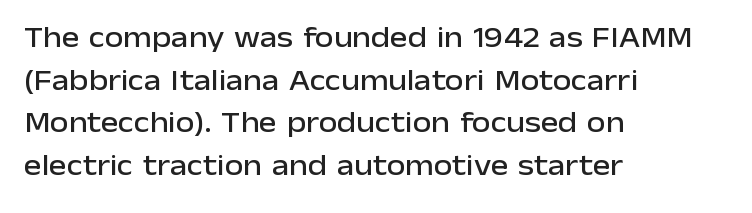
{"serif": "no", "italic": "no", "width": "normal", "stroke_contrast": "low", "x_height": "medium", "monospaced": "no", "underline": "no", "align": "left", "line_spacing": "normal", "line_spacing_ratio": 1.42, "letter_spacing": "normal", "letter_spacing_em": 0.0, "glyph_px": 30}
